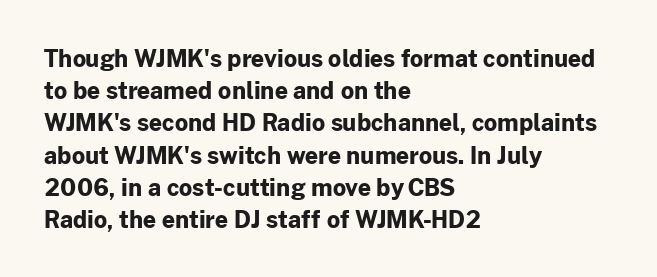
{"italic": "no", "bold": "yes", "underline": "no", "align": "left", "line_spacing": "normal", "line_spacing_ratio": 1.4, "letter_spacing": "normal", "letter_spacing_em": 0.0, "glyph_px": 23}
